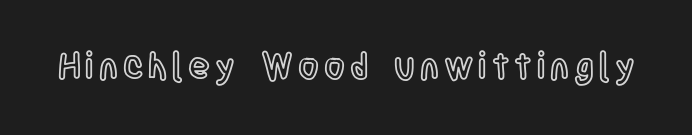
Each letter keeps its own natural width here, so spacing adapts to shape. The lettering stays uniformly vertical, giving the passage a roman look. The area under the type is left untouched.
